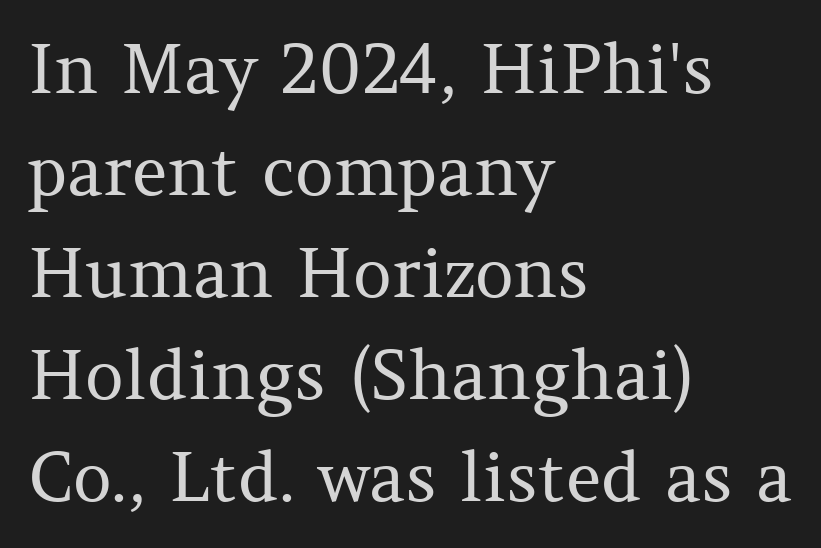
Q: Is the text bold? A: No.
Q: Is the text italic (slanted)? A: No, it is upright.
Q: Is the typeface a serif or a sans-serif typeface? A: Serif.
Q: Is the text underlined? A: No.
Q: How is the paragraph aligned? A: Left-aligned.
Q: Is the spacing between letters normal or unusually wide? A: Normal.
Q: Is the spacing between lines tight, normal or loose? A: Normal.
Q: Width (condensed, normal, or wide)? A: Normal.
Q: Stroke contrast? A: Medium.
Q: x-height? A: Medium.
Q: Monospaced? A: No.
